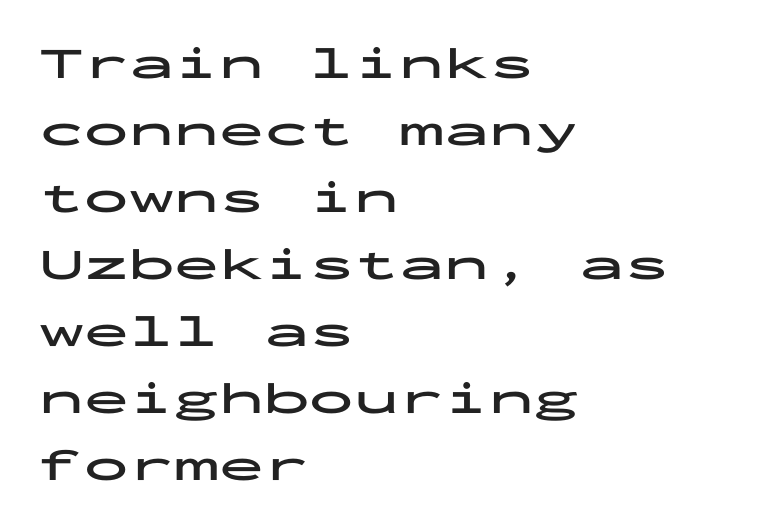
Q: Is the text bold? A: Yes.
Q: Is the text italic (slanted)? A: No, it is upright.
Q: Is the typeface a serif or a sans-serif typeface? A: Sans-serif.
Q: Is the text underlined? A: No.
Q: How is the paragraph aligned? A: Left-aligned.
Q: Is the spacing between letters normal or unusually wide? A: Normal.
Q: Is the spacing between lines tight, normal or loose? A: Normal.
Q: Width (condensed, normal, or wide)? A: Wide.
Q: Stroke contrast? A: Low.
Q: x-height? A: Medium.
Q: Monospaced? A: Yes.
